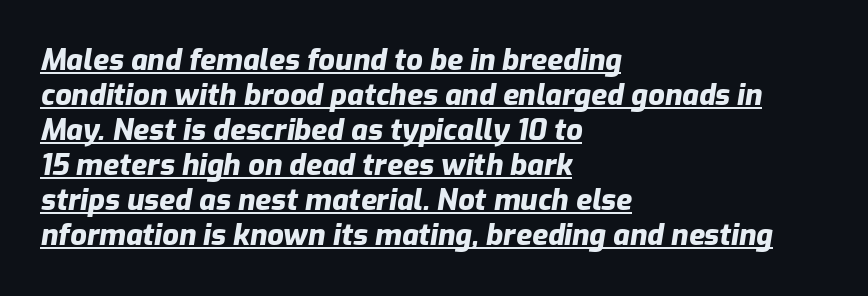
Q: Is the text bold? A: Yes.
Q: Is the text italic (slanted)? A: Yes, it leans right by about 9 degrees.
Q: Is the text underlined? A: Yes.
Q: How is the paragraph aligned? A: Left-aligned.
Q: Is the spacing between letters normal or unusually wide? A: Normal.
Q: Width (condensed, normal, or wide)? A: Normal.
Q: Stroke contrast? A: Low.
Q: x-height? A: Medium.
Q: Monospaced? A: No.
